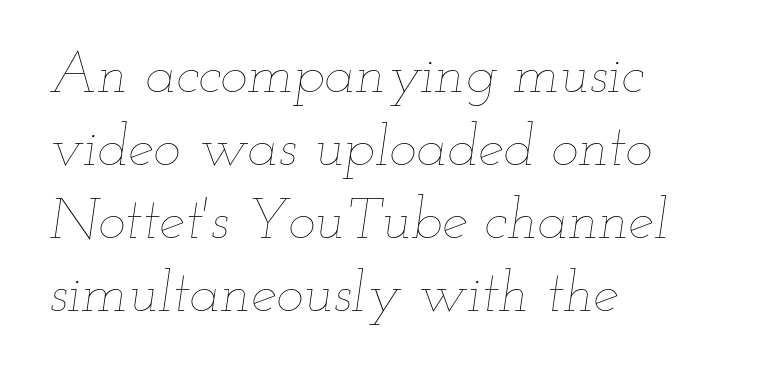
{"italic": "yes", "lean": "right", "slant_degrees": 12, "bold": "no", "weight": "thin", "width": "wide", "stroke_contrast": "low", "x_height": "small", "monospaced": "no", "underline": "no", "align": "left", "line_spacing": "normal", "line_spacing_ratio": 1.26, "letter_spacing": "normal", "letter_spacing_em": 0.0, "glyph_px": 58}
